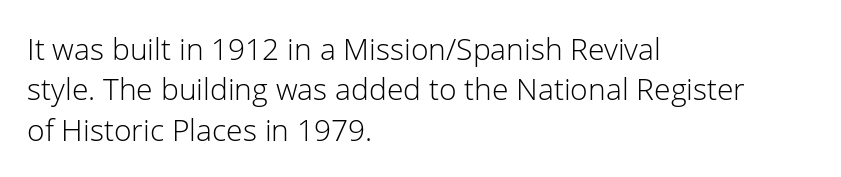
The passage shown is not bold in any degree. Upright lettering throughout. In terms of letterform style, serifs are entirely absent. Here the designer chose a conventional face with non-uniform glyph widths.
